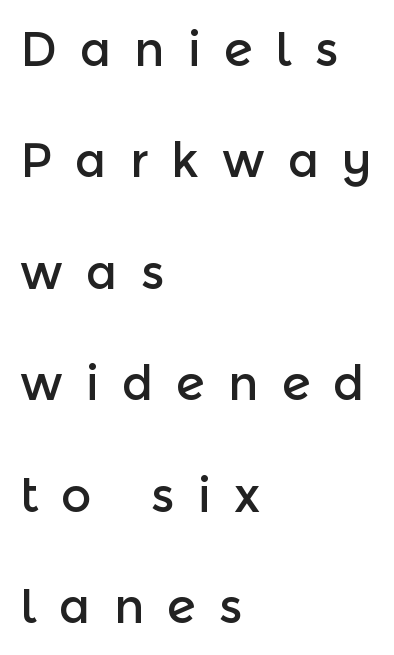
The image shows 47 px sans-serif type, upright; set left-aligned, loose line spacing (2.37x), unusually wide letter spacing (+0.49 em), not underlined; a medium x-height.
